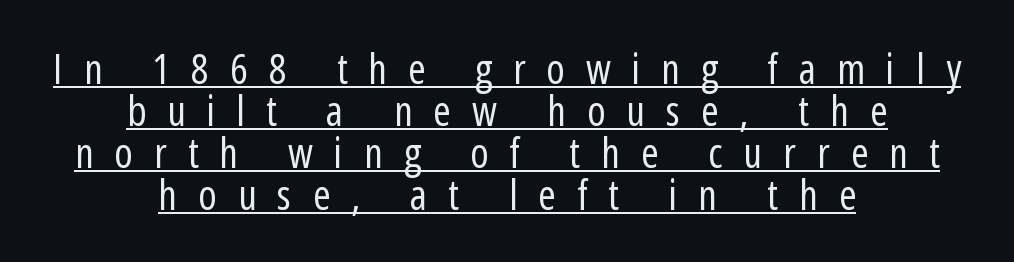
{"serif": "no", "italic": "no", "bold": "no", "weight": "regular", "width": "condensed", "stroke_contrast": "low", "x_height": "medium", "monospaced": "no", "underline": "yes", "align": "center", "line_spacing": "tight", "line_spacing_ratio": 1.0, "letter_spacing": "wide", "letter_spacing_em": 0.5, "glyph_px": 42}
